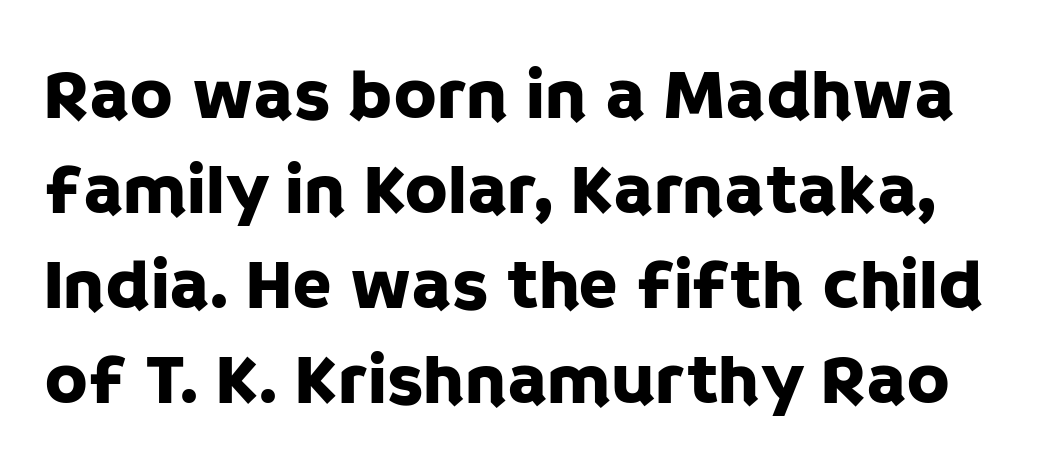
The image shows 72 px sans-serif type, upright; set normal line spacing (1.32x), normal letter spacing, not underlined; low stroke contrast and a large x-height.
